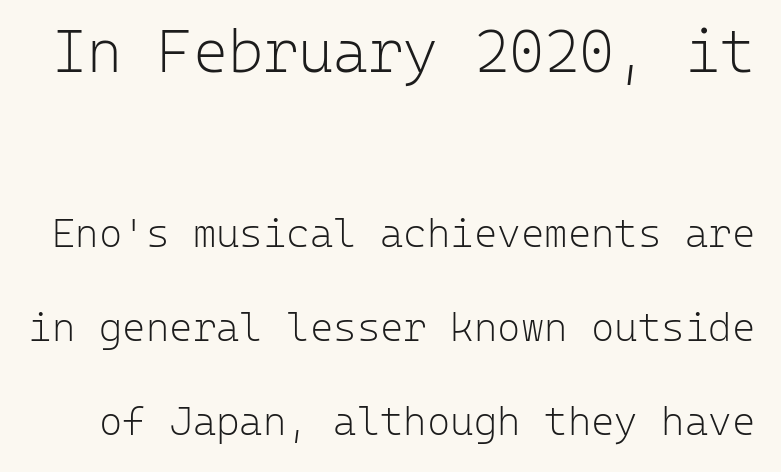
{"serif": "no", "italic": "no", "bold": "no", "weight": "light", "width": "normal", "stroke_contrast": "low", "x_height": "medium", "monospaced": "yes", "underline": "no", "line_spacing": "loose", "line_spacing_ratio": 2.36, "letter_spacing": "normal", "letter_spacing_em": 0.0, "larger_block": "first", "size_ratio": 1.5, "glyph_px": 60}
